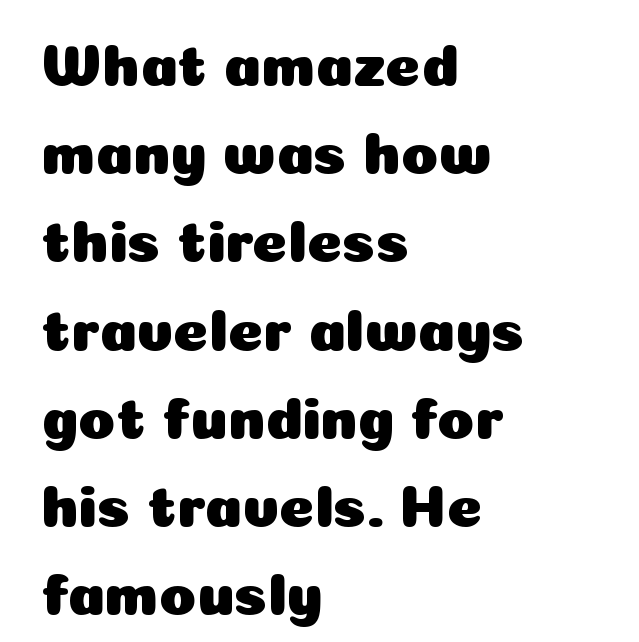
{"serif": "no", "italic": "no", "width": "normal", "stroke_contrast": "low", "x_height": "medium", "monospaced": "no", "underline": "no", "align": "left", "line_spacing": "normal", "line_spacing_ratio": 1.47, "letter_spacing": "normal", "letter_spacing_em": 0.0, "glyph_px": 60}
